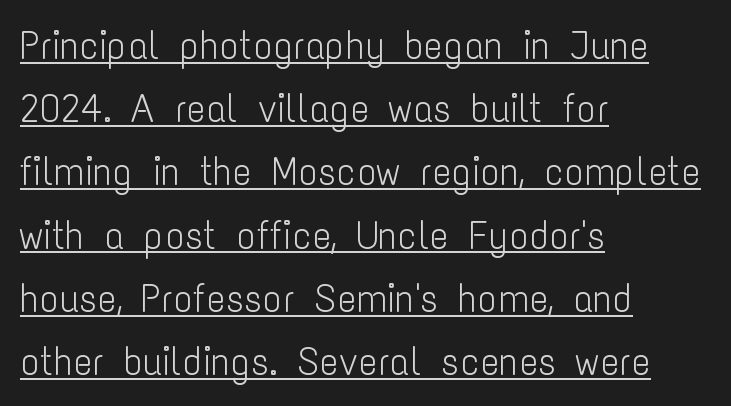
The image shows 40 px light, condensed sans-serif type, upright; set left-aligned, normal line spacing (1.58x), normal letter spacing, underlined; low stroke contrast and a medium x-height.
